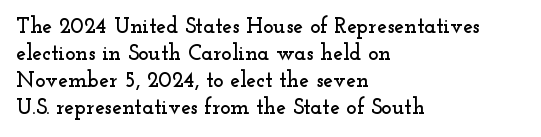
The horizontal fit of the characters is conventional and even. The typesetter chose a ragged-right arrangement here. Upright lettering throughout. The specimen omits any rule beneath the text block's lines.
